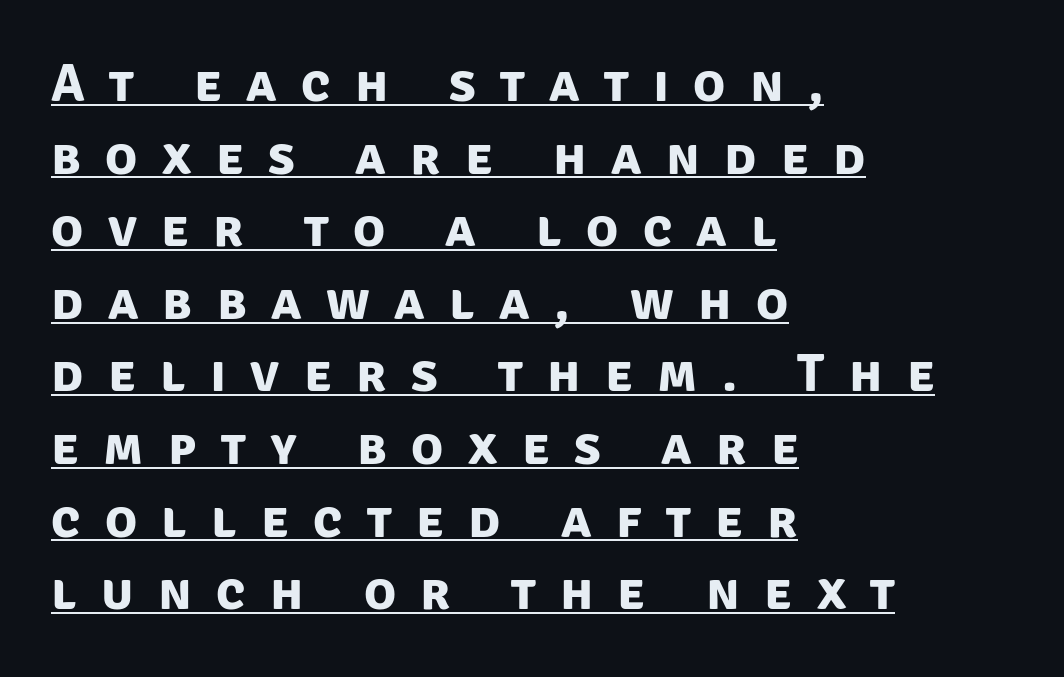
The characters look thick and weighty, a clear bold. The glyphs are accompanied by a horizontal stroke just below them. Spacing verdict: proportional, widths tailored to each character. What's the leading like? Ordinary, nothing unusual. The lines are quadded left. The rendering shows plain stroke endings on the letterforms — a sans-serif design.
